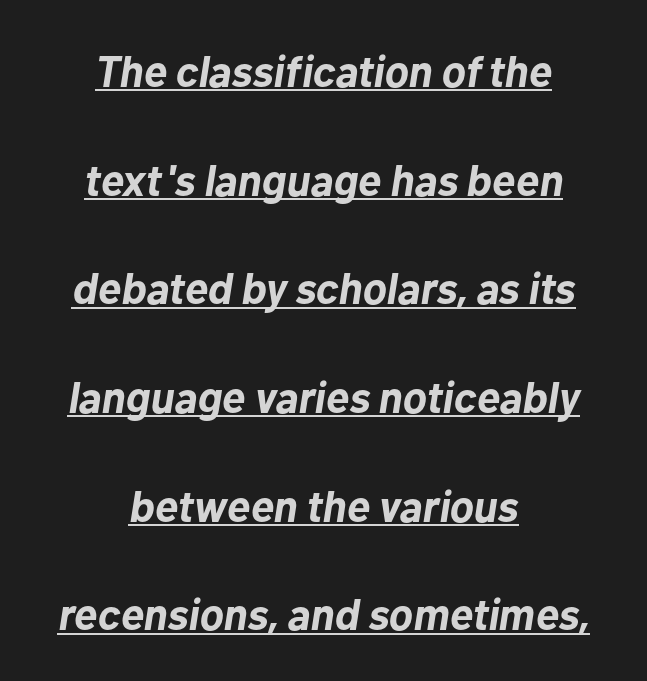
{"italic": "yes", "lean": "right", "slant_degrees": 10, "bold": "yes", "weight": "bold", "width": "normal", "stroke_contrast": "low", "x_height": "medium", "monospaced": "no", "underline": "yes", "align": "center", "line_spacing": "loose", "line_spacing_ratio": 2.47, "letter_spacing": "normal", "letter_spacing_em": 0.0, "glyph_px": 44}
